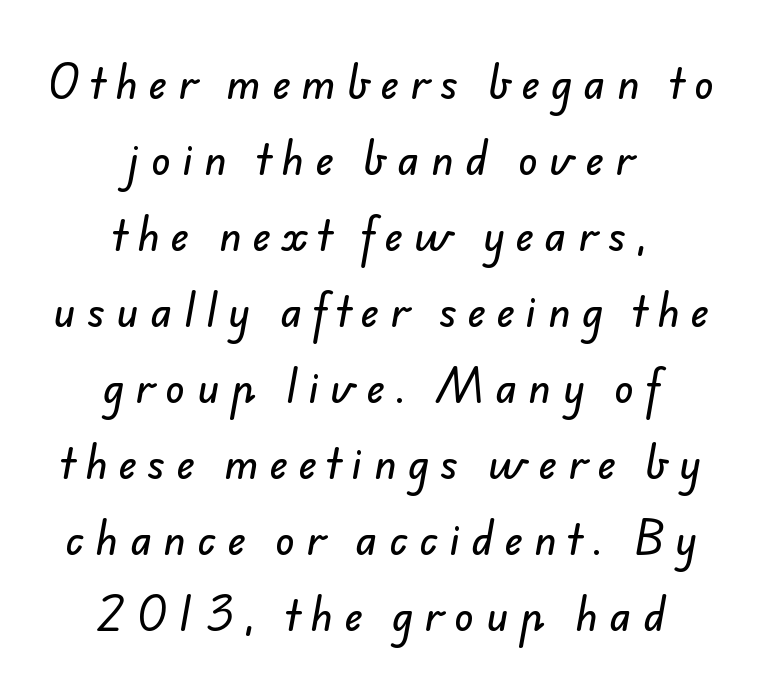
What's the leading like? Stretched, with rows far apart. Is this a fixed-width face? No — the glyphs have proportional, varying widths. The paragraph has two soft edges and a firm central axis. A bare baseline throughout the passage.
